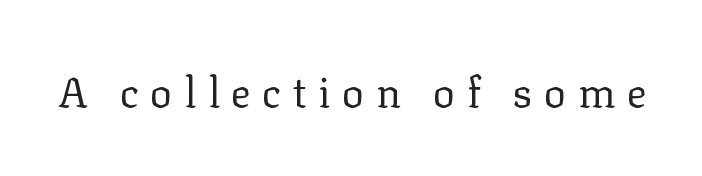
The image shows 42 px regular-weight serif type, upright; set unusually wide letter spacing (+0.27 em), not underlined; low stroke contrast and a medium x-height.
